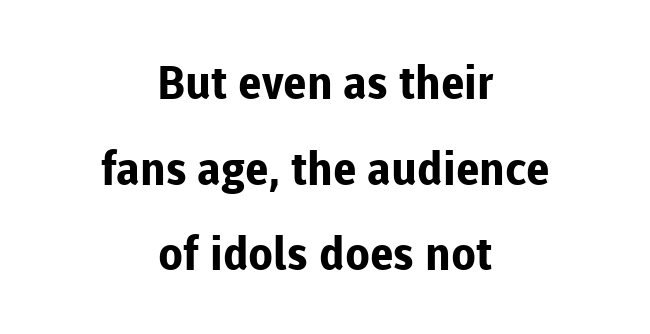
{"serif": "no", "italic": "no", "bold": "yes", "weight": "bold", "width": "normal", "stroke_contrast": "low", "x_height": "medium", "monospaced": "no", "underline": "no", "align": "center", "line_spacing_ratio": 1.86, "letter_spacing": "normal", "letter_spacing_em": 0.0, "glyph_px": 46}
